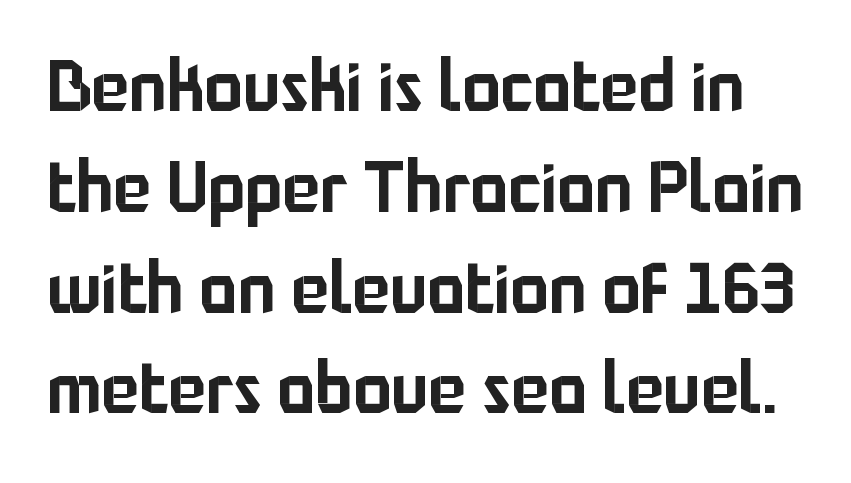
Q: Is the text italic (slanted)? A: No, it is upright.
Q: Is the typeface a serif or a sans-serif typeface? A: Sans-serif.
Q: Is the text underlined? A: No.
Q: Is the spacing between letters normal or unusually wide? A: Normal.
Q: Is the spacing between lines tight, normal or loose? A: Normal.
Q: Width (condensed, normal, or wide)? A: Normal.
Q: Stroke contrast? A: Low.
Q: x-height? A: Medium.
Q: Monospaced? A: No.
